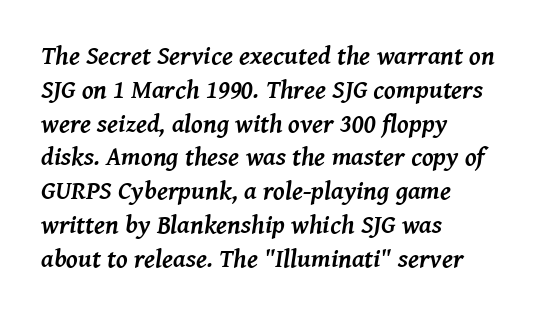
The image shows 26 px bold type, italic (leaning right); set left-aligned, normal line spacing (1.3x), normal letter spacing, not underlined.
